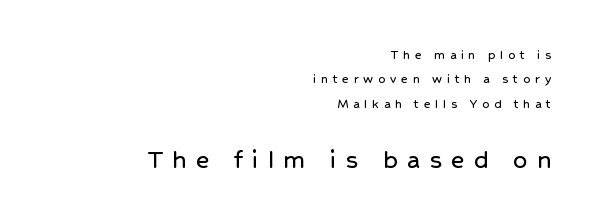
It's the straight-up-and-down kind of type. Display-style spreading of the glyphs; the letterfit is very open. Spacing verdict: proportional, widths tailored to each character. If you drew a ruler down the right edge, every line would touch it. Descender tails drop into unmarked territory.
